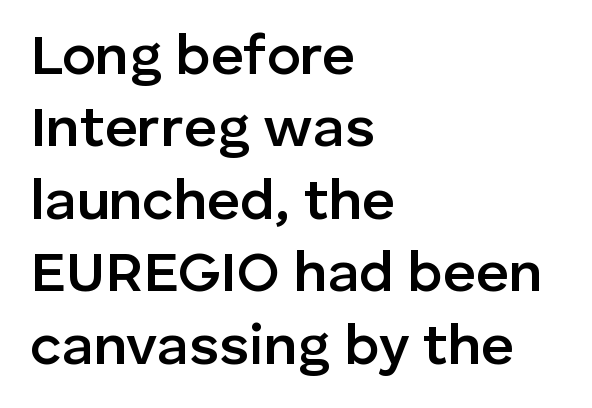
The image shows 57 px semibold sans-serif type, upright; set left-aligned, normal line spacing (1.27x), normal letter spacing, not underlined; low stroke contrast and a medium x-height.
